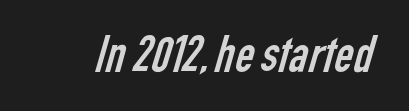
{"serif": "no", "bold": "no", "weight": "regular", "width": "condensed", "stroke_contrast": "low", "x_height": "medium", "monospaced": "no", "underline": "no", "letter_spacing": "normal", "letter_spacing_em": 0.0, "glyph_px": 52}
